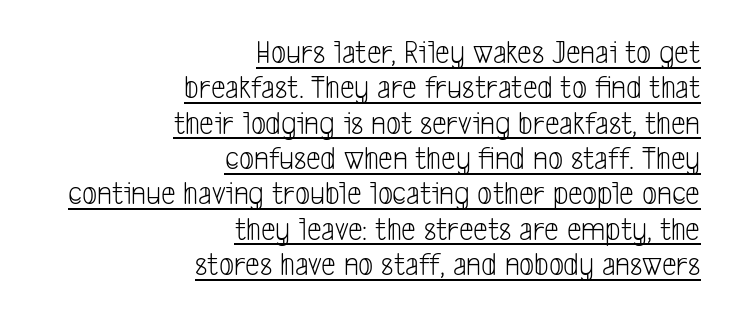
The image shows 33 px light, condensed sans-serif type; set right-aligned, tight line spacing (1.07x), normal letter spacing, underlined; low stroke contrast and a medium x-height.
